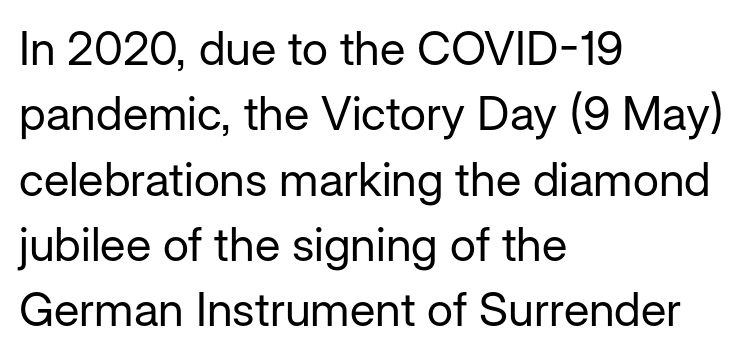
Q: Is the text bold? A: No.
Q: Is the text italic (slanted)? A: No, it is upright.
Q: Is the typeface a serif or a sans-serif typeface? A: Sans-serif.
Q: Is the text underlined? A: No.
Q: How is the paragraph aligned? A: Left-aligned.
Q: Is the spacing between letters normal or unusually wide? A: Normal.
Q: Is the spacing between lines tight, normal or loose? A: Normal.
Q: Width (condensed, normal, or wide)? A: Normal.
Q: Stroke contrast? A: Low.
Q: x-height? A: Medium.
Q: Monospaced? A: No.
